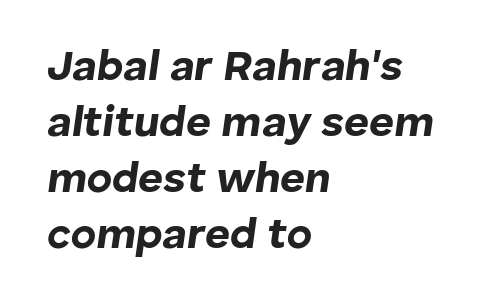
{"italic": "yes", "lean": "right", "slant_degrees": 8, "bold": "yes", "weight": "bold", "width": "normal", "stroke_contrast": "low", "x_height": "medium", "monospaced": "no", "underline": "no", "align": "left", "line_spacing": "normal", "line_spacing_ratio": 1.3, "letter_spacing": "normal", "letter_spacing_em": 0.0, "glyph_px": 43}
